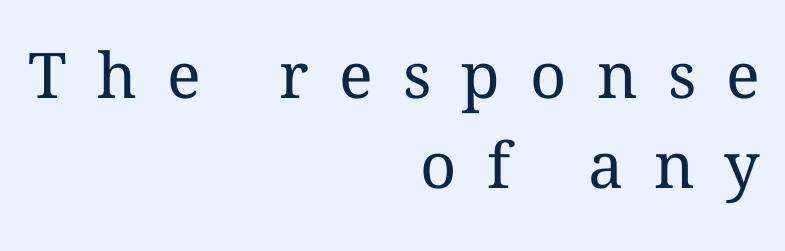
Q: Is the text bold? A: No.
Q: Is the text italic (slanted)? A: No, it is upright.
Q: Is the text underlined? A: No.
Q: How is the paragraph aligned? A: Right-aligned.
Q: Is the spacing between letters normal or unusually wide? A: Unusually wide.
Q: Is the spacing between lines tight, normal or loose? A: Normal.
Q: Width (condensed, normal, or wide)? A: Normal.
Q: Stroke contrast? A: Medium.
Q: x-height? A: Medium.
Q: Monospaced? A: No.
